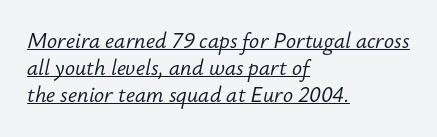
Q: Is the text bold? A: No.
Q: Is the text italic (slanted)? A: Yes, it leans right by about 12 degrees.
Q: Is the text underlined? A: Yes.
Q: How is the paragraph aligned? A: Left-aligned.
Q: Is the spacing between letters normal or unusually wide? A: Normal.
Q: Is the spacing between lines tight, normal or loose? A: Normal.
